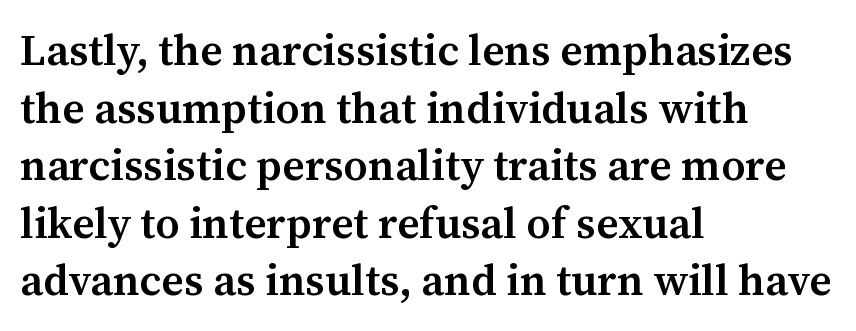
{"serif": "yes", "italic": "no", "bold": "semi", "weight": "semibold", "width": "normal", "stroke_contrast": "medium", "x_height": "medium", "monospaced": "no", "underline": "no", "align": "left", "line_spacing": "normal", "line_spacing_ratio": 1.34, "letter_spacing": "normal", "letter_spacing_em": 0.0, "glyph_px": 43}
